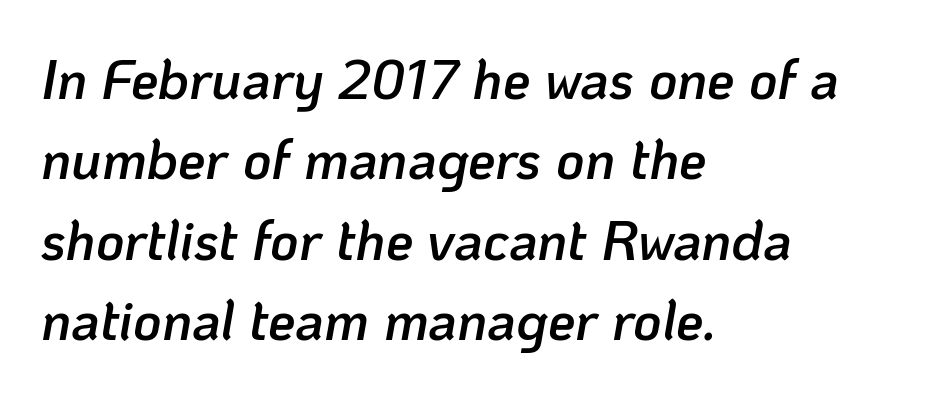
If you drew a ruler down the left edge, every line would touch it. No extra tracking has been applied to these lines. These words are printed semibold, heavier than regular yet not bold. This sample uses an oblique cut, with every glyph tilted off the vertical. The foot of each line stays bare and open.
